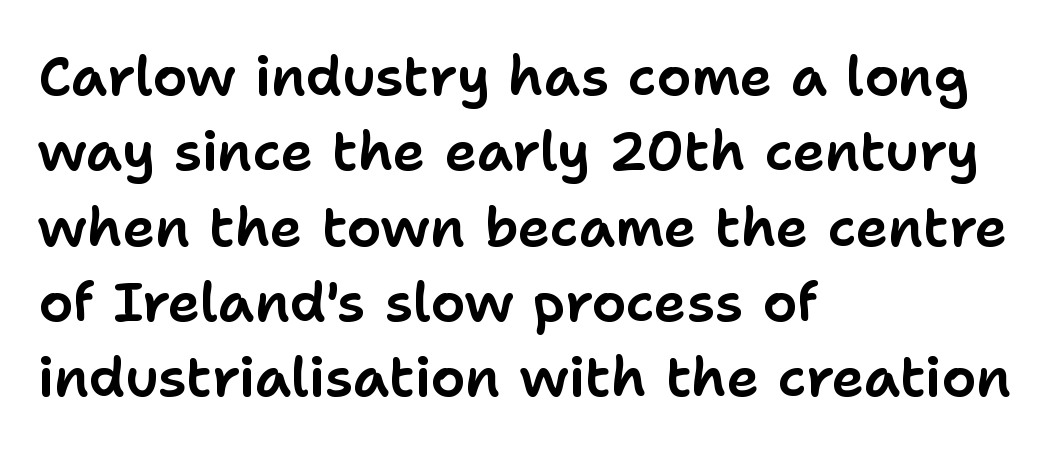
{"serif": "no", "italic": "no", "width": "normal", "stroke_contrast": "low", "x_height": "medium", "monospaced": "no", "underline": "no", "align": "left", "line_spacing": "normal", "line_spacing_ratio": 1.37, "letter_spacing": "normal", "letter_spacing_em": 0.0, "glyph_px": 55}
